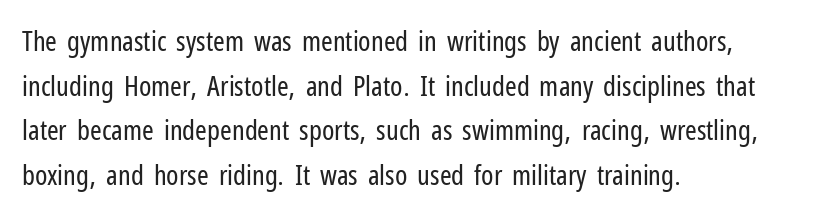
Q: Is the text bold? A: No.
Q: Is the text italic (slanted)? A: No, it is upright.
Q: Is the typeface a serif or a sans-serif typeface? A: Sans-serif.
Q: Is the text underlined? A: No.
Q: How is the paragraph aligned? A: Left-aligned.
Q: Is the spacing between letters normal or unusually wide? A: Normal.
Q: Is the spacing between lines tight, normal or loose? A: Normal.
Q: Width (condensed, normal, or wide)? A: Condensed.
Q: Stroke contrast? A: Low.
Q: x-height? A: Medium.
Q: Monospaced? A: No.
